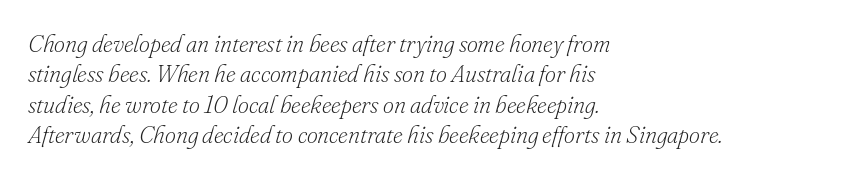
Q: Is the text bold? A: No.
Q: Is the text italic (slanted)? A: Yes, it leans right by about 16 degrees.
Q: Is the text underlined? A: No.
Q: How is the paragraph aligned? A: Left-aligned.
Q: Is the spacing between letters normal or unusually wide? A: Normal.
Q: Is the spacing between lines tight, normal or loose? A: Normal.
